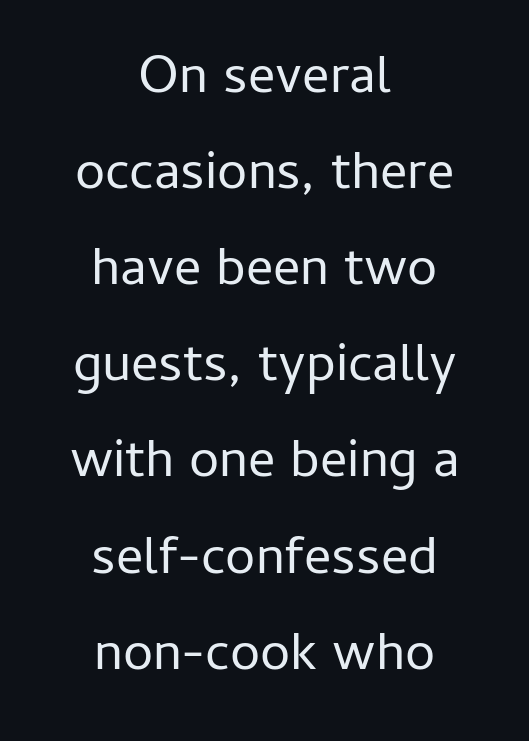
Q: Is the text bold? A: No.
Q: Is the text italic (slanted)? A: No, it is upright.
Q: Is the typeface a serif or a sans-serif typeface? A: Sans-serif.
Q: Is the text underlined? A: No.
Q: How is the paragraph aligned? A: Centered.
Q: Is the spacing between letters normal or unusually wide? A: Normal.
Q: Width (condensed, normal, or wide)? A: Normal.
Q: Stroke contrast? A: Low.
Q: x-height? A: Medium.
Q: Monospaced? A: No.
